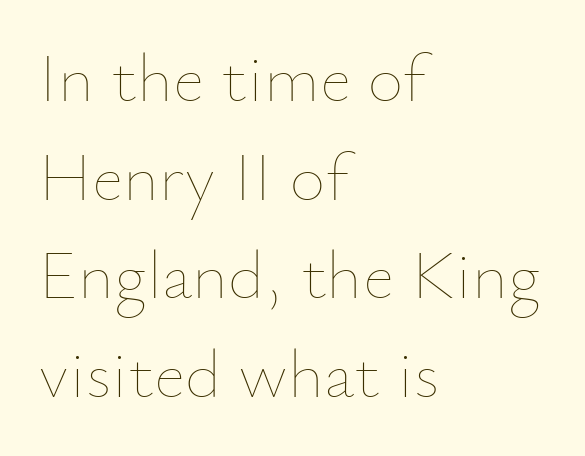
{"italic": "no", "bold": "no", "weight": "thin", "width": "normal", "stroke_contrast": "low", "x_height": "small", "monospaced": "no", "underline": "no", "align": "left", "line_spacing": "normal", "line_spacing_ratio": 1.43, "letter_spacing": "normal", "letter_spacing_em": 0.0, "glyph_px": 69}
